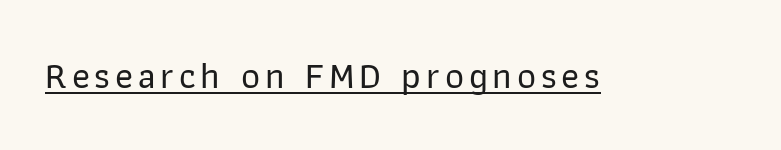
{"serif": "no", "italic": "no", "width": "normal", "stroke_contrast": "low", "x_height": "medium", "monospaced": "no", "underline": "yes", "glyph_px": 37}
